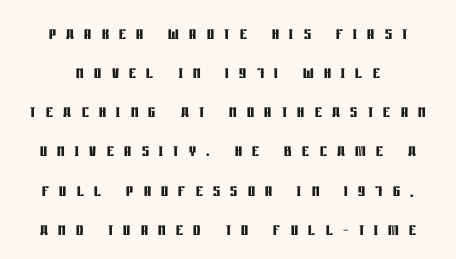
How are the letters spaced? Widely, with obvious added tracking. Strokes here are thick enough to call this a true bold. Style check: upright. Descender tails drop into unmarked territory.
